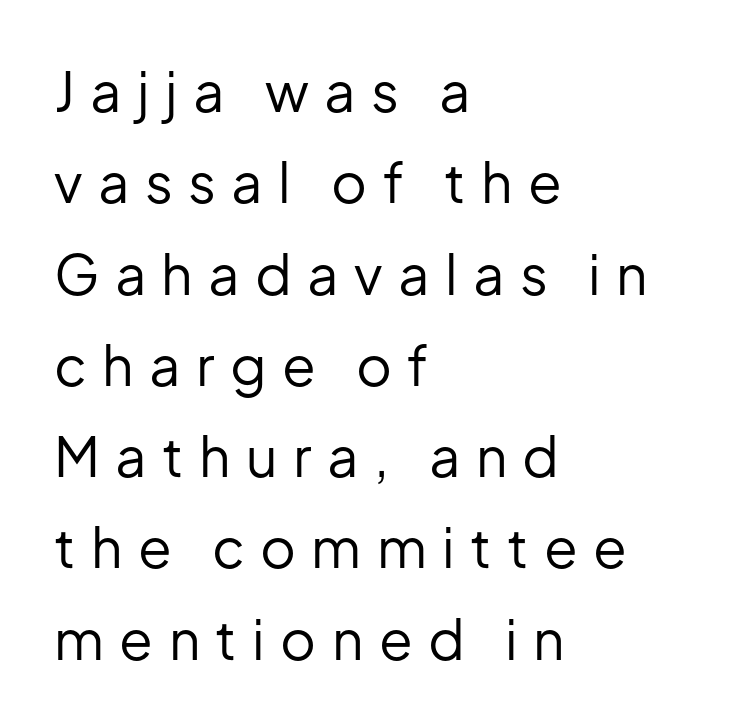
The image shows 55 px regular-weight sans-serif type, upright; set left-aligned, normal line spacing (1.66x), unusually wide letter spacing (+0.28 em), not underlined; low stroke contrast and a medium x-height.
